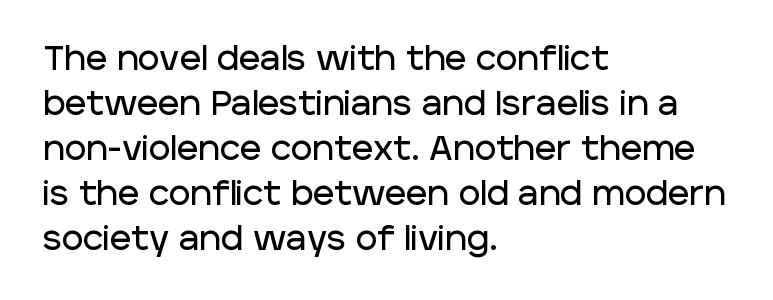
{"serif": "no", "italic": "no", "width": "normal", "stroke_contrast": "low", "x_height": "large", "monospaced": "no", "underline": "no", "align": "left", "line_spacing": "normal", "line_spacing_ratio": 1.36, "letter_spacing": "normal", "letter_spacing_em": 0.0, "glyph_px": 33}
